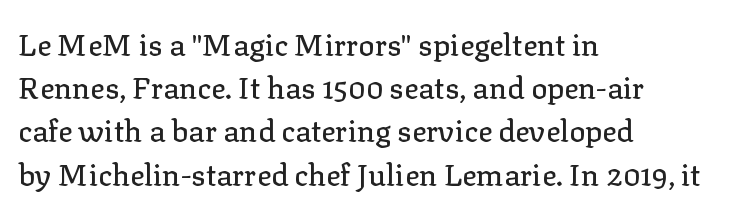
Q: Is the text italic (slanted)? A: No, it is upright.
Q: Is the typeface a serif or a sans-serif typeface? A: Serif.
Q: Is the text underlined? A: No.
Q: How is the paragraph aligned? A: Left-aligned.
Q: Is the spacing between letters normal or unusually wide? A: Normal.
Q: Is the spacing between lines tight, normal or loose? A: Normal.
Q: Width (condensed, normal, or wide)? A: Normal.
Q: Stroke contrast? A: Low.
Q: x-height? A: Medium.
Q: Monospaced? A: No.
